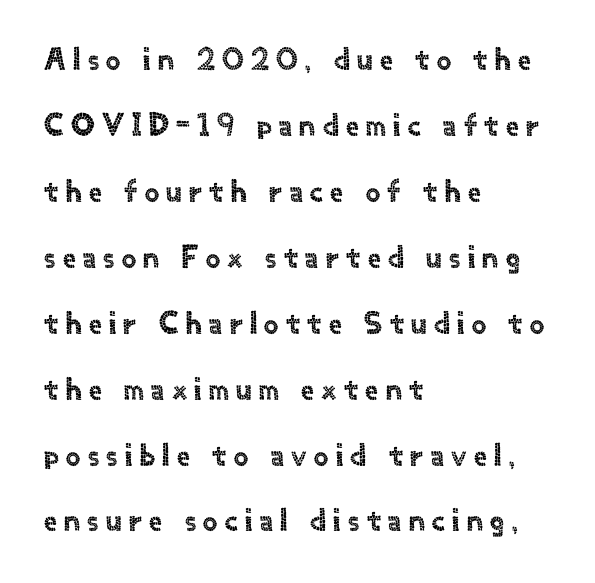
Q: Is the text italic (slanted)? A: No, it is upright.
Q: Is the typeface a serif or a sans-serif typeface? A: Sans-serif.
Q: Is the text underlined? A: No.
Q: How is the paragraph aligned? A: Left-aligned.
Q: Is the spacing between letters normal or unusually wide? A: Unusually wide.
Q: Is the spacing between lines tight, normal or loose? A: Loose.
Q: Width (condensed, normal, or wide)? A: Normal.
Q: x-height? A: Small.
Q: Monospaced? A: No.
